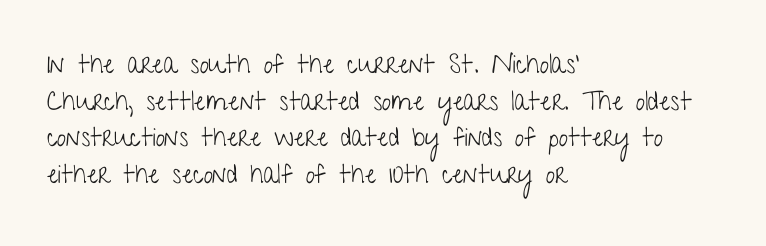
The image shows 26 px text type, upright; set left-aligned, normal line spacing (1.41x), normal letter spacing, not underlined.
